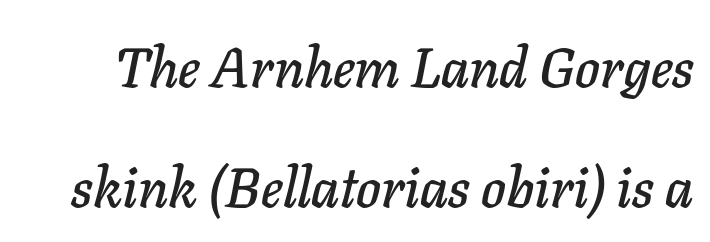
Q: Is the text italic (slanted)? A: Yes, it leans right by about 11 degrees.
Q: Is the text underlined? A: No.
Q: Is the spacing between letters normal or unusually wide? A: Normal.
Q: Is the spacing between lines tight, normal or loose? A: Loose.
Q: Width (condensed, normal, or wide)? A: Normal.
Q: Stroke contrast? A: Low.
Q: x-height? A: Medium.
Q: Monospaced? A: No.
